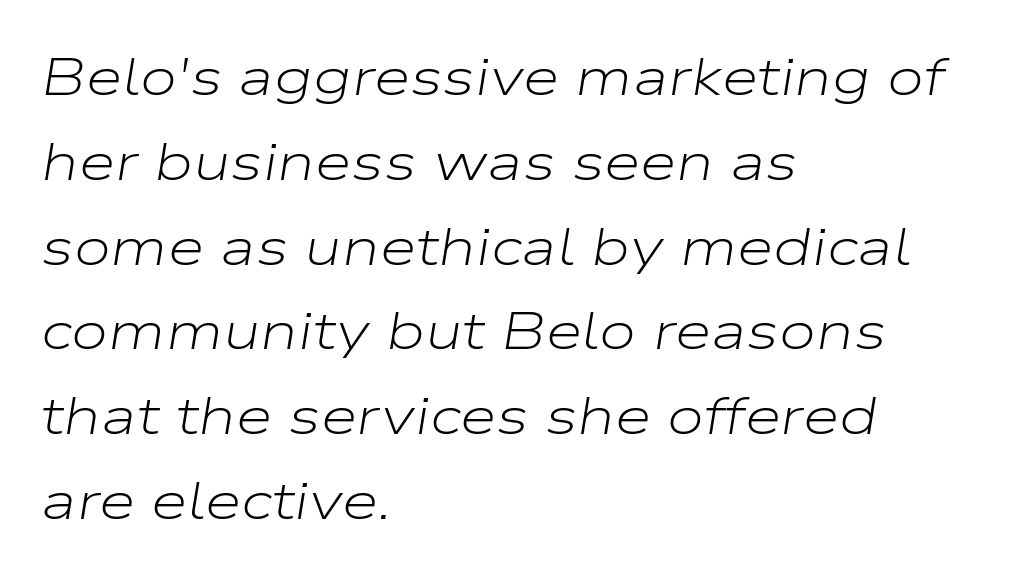
{"italic": "yes", "lean": "right", "slant_degrees": 9, "bold": "no", "weight": "light", "width": "wide", "stroke_contrast": "low", "x_height": "medium", "monospaced": "no", "underline": "no", "align": "left", "line_spacing": "normal", "line_spacing_ratio": 1.6, "letter_spacing": "normal", "letter_spacing_em": 0.0, "glyph_px": 53}
